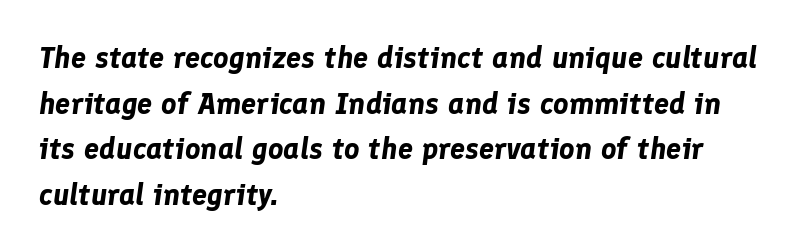
Q: Is the text bold? A: Yes.
Q: Is the text italic (slanted)? A: Yes, it leans right by about 8 degrees.
Q: Is the text underlined? A: No.
Q: How is the paragraph aligned? A: Left-aligned.
Q: Is the spacing between letters normal or unusually wide? A: Normal.
Q: Is the spacing between lines tight, normal or loose? A: Normal.
Q: Width (condensed, normal, or wide)? A: Normal.
Q: Stroke contrast? A: Low.
Q: x-height? A: Medium.
Q: Monospaced? A: No.
